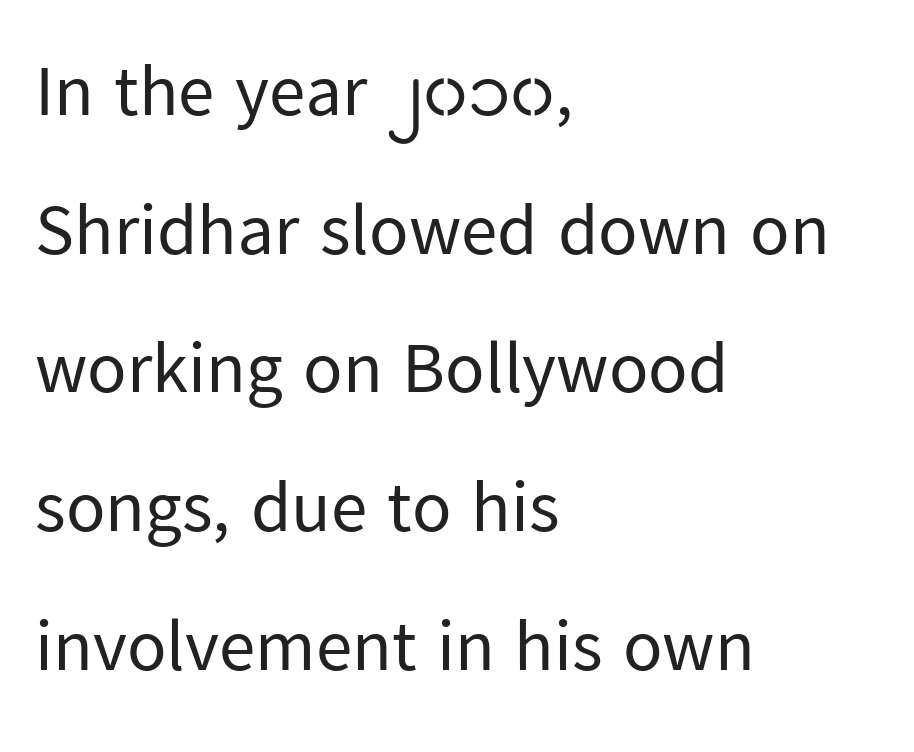
Q: Is the text bold? A: No.
Q: Is the text italic (slanted)? A: No, it is upright.
Q: Is the typeface a serif or a sans-serif typeface? A: Sans-serif.
Q: Is the text underlined? A: No.
Q: How is the paragraph aligned? A: Left-aligned.
Q: Is the spacing between letters normal or unusually wide? A: Normal.
Q: Is the spacing between lines tight, normal or loose? A: Loose.
Q: Width (condensed, normal, or wide)? A: Normal.
Q: Stroke contrast? A: Low.
Q: x-height? A: Medium.
Q: Monospaced? A: No.
